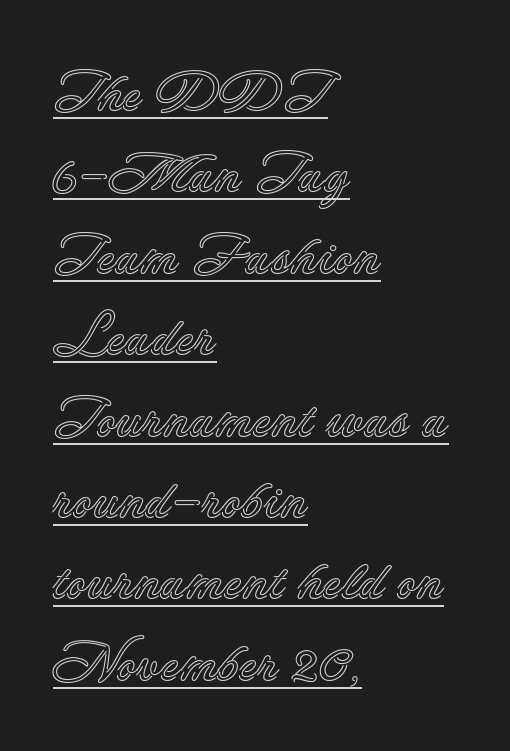
Here the glyphs are tracked normally, forming tight word shapes. These lines are rendered in a variable-pitch font. A continuous stroke trails under the words, as in a hyperlink. A typesetter would call this leading conventional body-copy spacing.
